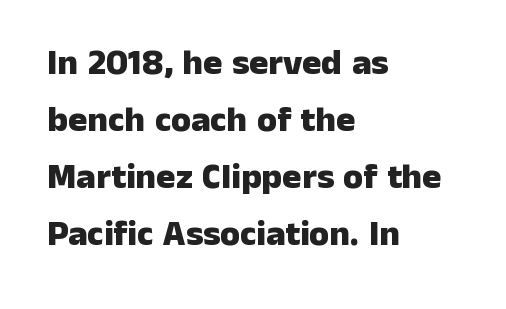
{"serif": "no", "italic": "no", "bold": "yes", "weight": "heavy", "width": "normal", "stroke_contrast": "low", "x_height": "medium", "monospaced": "no", "underline": "no", "align": "left", "line_spacing": "normal", "line_spacing_ratio": 1.58, "letter_spacing": "normal", "letter_spacing_em": 0.0, "glyph_px": 36}
